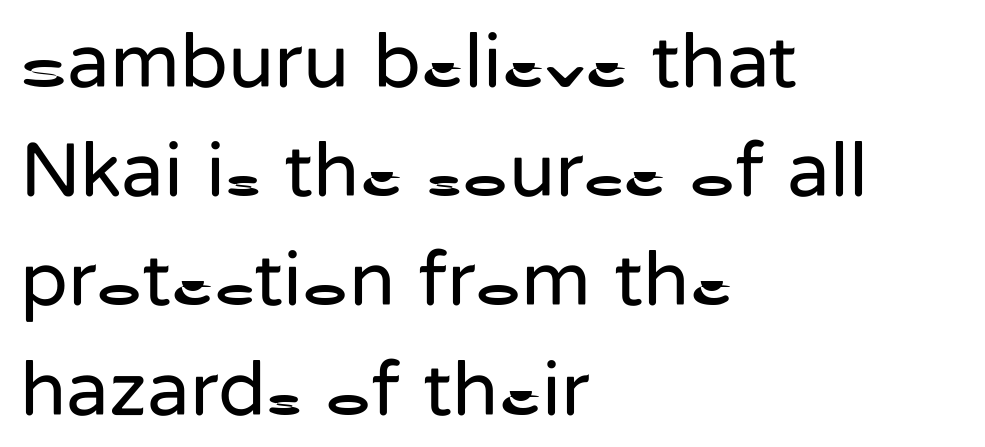
To sum up the face: it is a sans, with no serifs. The font's upright variant was chosen for this text. Letters have the restrained weight of plain body copy at most. The passage shown is typed in a proportional face where columns would drift.
